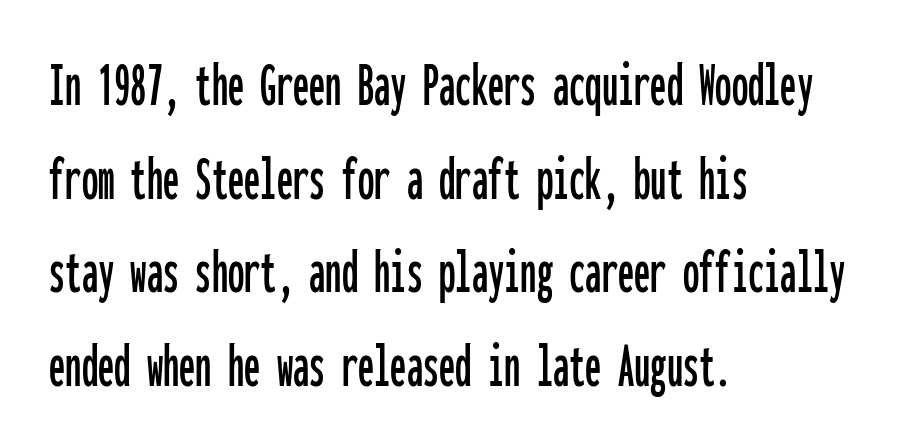
Reading down the column, the eye jumps a familiar distance to each next line. Posture: vertical. A student would call this left alignment; a typographer would say flush left, rag right. Here the designer chose a console-style face with uniform glyph widths.
